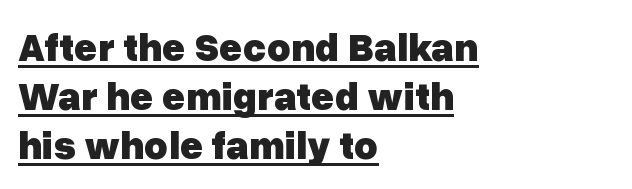
If you drew a line through each stem, it would be perfectly vertical. The text was rendered using a sans face with plain stroke endings. Line starts are locked; line ends wander. Note the varied advance widths — an 'i' is clearly narrower than an 'm'. These characters rest on top of a visible drawn line. Glyph-to-glyph distance matches everyday printed text.
